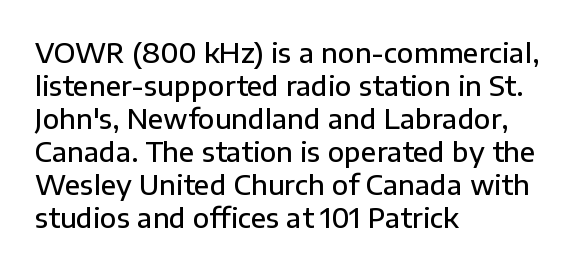
Q: Is the text bold? A: Semi-bold.
Q: Is the text italic (slanted)? A: No, it is upright.
Q: Is the text underlined? A: No.
Q: How is the paragraph aligned? A: Left-aligned.
Q: Is the spacing between letters normal or unusually wide? A: Normal.
